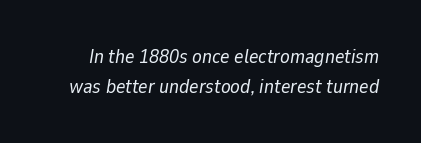
{"italic": "yes", "lean": "right", "slant_degrees": 9, "bold": "no", "underline": "no", "line_spacing": "normal", "line_spacing_ratio": 1.48, "letter_spacing": "normal", "letter_spacing_em": 0.0, "glyph_px": 20}
